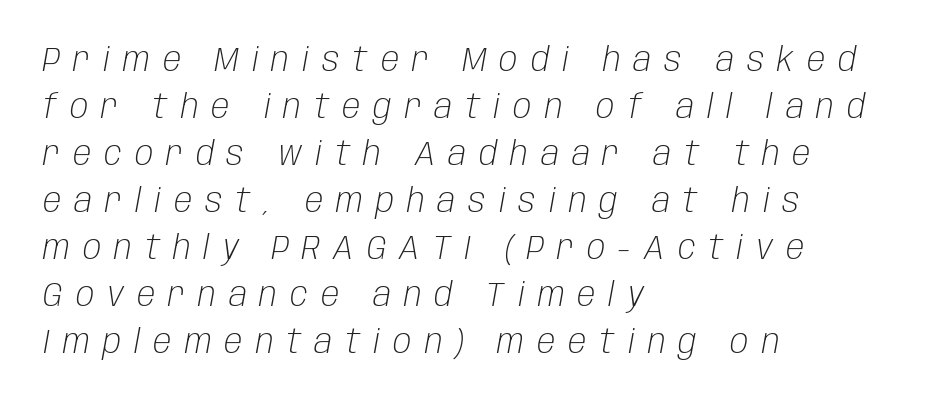
The image shows 34 px light, condensed type, italic (leaning right); set left-aligned, normal line spacing (1.38x), unusually wide letter spacing (+0.38 em), not underlined; low stroke contrast and a large x-height.
